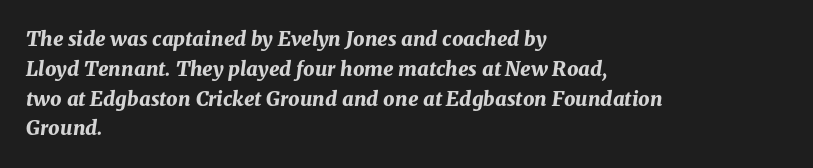
Rows of type keep a routine distance in the vertical direction. Characters are canted at an angle relative to the baseline's perpendicular. The typesetter chose a ragged-right arrangement here. In terms of letterspacing, this is plain default setting.
